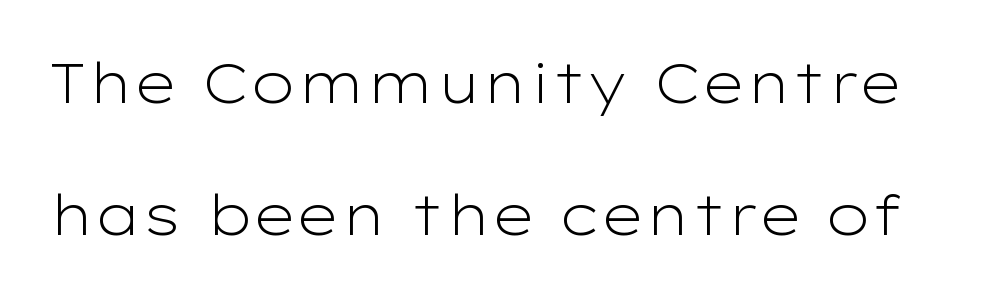
Posture: upright roman. Standard letterfit; no display-style spreading of the glyphs. Think standard paragraph weight, or any step lighter than that. A sans-serif font was chosen for this passage. These lines stand farther apart than default settings would place them. A bare baseline throughout the passage.
